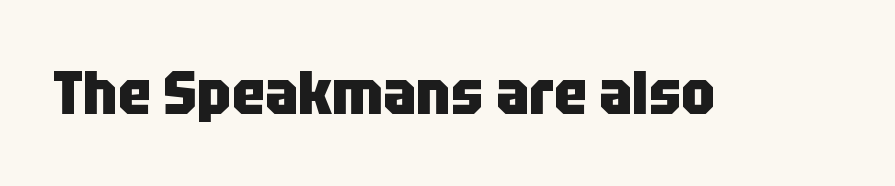
{"serif": "no", "italic": "no", "bold": "yes", "weight": "heavy", "width": "condensed", "stroke_contrast": "low", "x_height": "large", "monospaced": "no", "underline": "no", "letter_spacing": "normal", "letter_spacing_em": 0.0, "glyph_px": 61}
